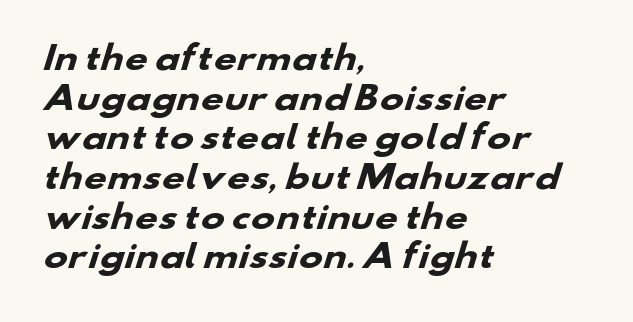
{"serif": "no", "bold": "yes", "weight": "heavy", "width": "wide", "stroke_contrast": "low", "x_height": "small", "monospaced": "no", "underline": "no", "align": "left", "line_spacing_ratio": 1.24, "letter_spacing": "normal", "letter_spacing_em": 0.0, "glyph_px": 32}
